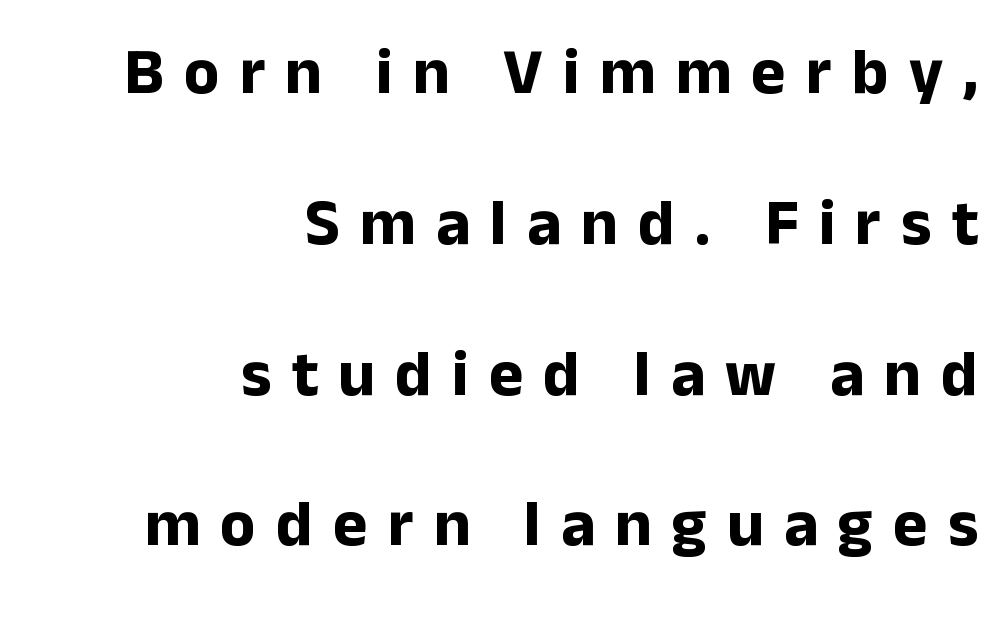
Upright lettering throughout. Does the copy run flush right? Yes — the right margin is perfectly even. How are the letters spaced? Widely, with obvious added tracking. Its strokes are broad and dark, the hallmark of bold type. Descender tails drop into unmarked territory.
